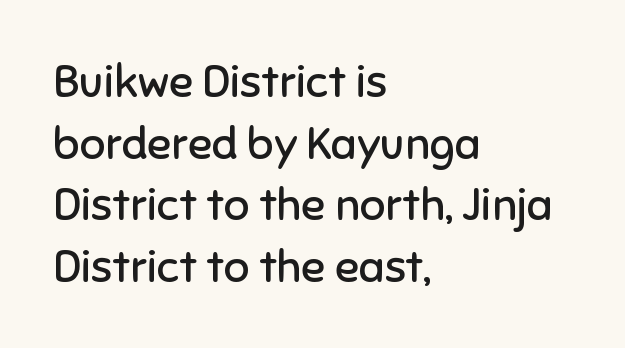
The image shows 45 px regular-weight sans-serif type, upright; set left-aligned, normal line spacing (1.37x), normal letter spacing, not underlined; low stroke contrast and a medium x-height.
